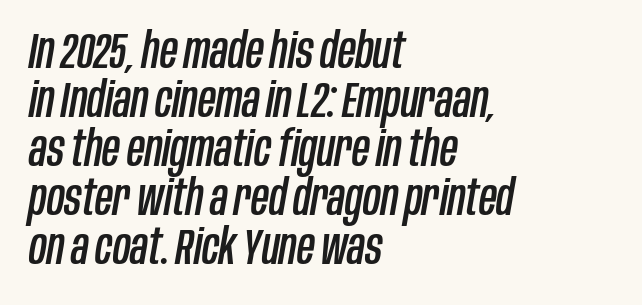
Q: Is the text italic (slanted)? A: Yes, it leans right by about 10 degrees.
Q: Is the text underlined? A: No.
Q: How is the paragraph aligned? A: Left-aligned.
Q: Is the spacing between letters normal or unusually wide? A: Normal.
Q: Is the spacing between lines tight, normal or loose? A: Tight.
Q: Width (condensed, normal, or wide)? A: Condensed.
Q: Stroke contrast? A: Low.
Q: x-height? A: Large.
Q: Monospaced? A: No.
